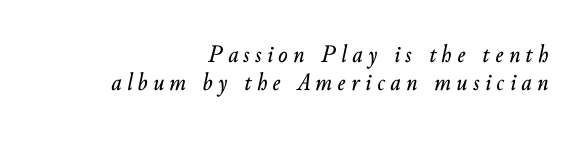
Q: Is the text italic (slanted)? A: Yes, it leans right by about 10 degrees.
Q: Is the text underlined? A: No.
Q: How is the paragraph aligned? A: Right-aligned.
Q: Is the spacing between letters normal or unusually wide? A: Unusually wide.
Q: Is the spacing between lines tight, normal or loose? A: Tight.
